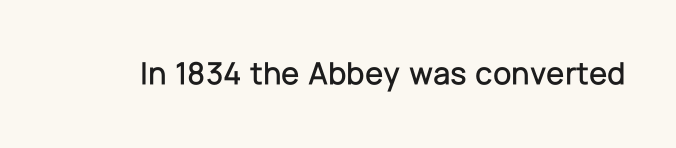
Q: Is the text italic (slanted)? A: No, it is upright.
Q: Is the typeface a serif or a sans-serif typeface? A: Sans-serif.
Q: Is the text underlined? A: No.
Q: Is the spacing between letters normal or unusually wide? A: Normal.
Q: Width (condensed, normal, or wide)? A: Normal.
Q: Stroke contrast? A: Low.
Q: x-height? A: Medium.
Q: Monospaced? A: No.
